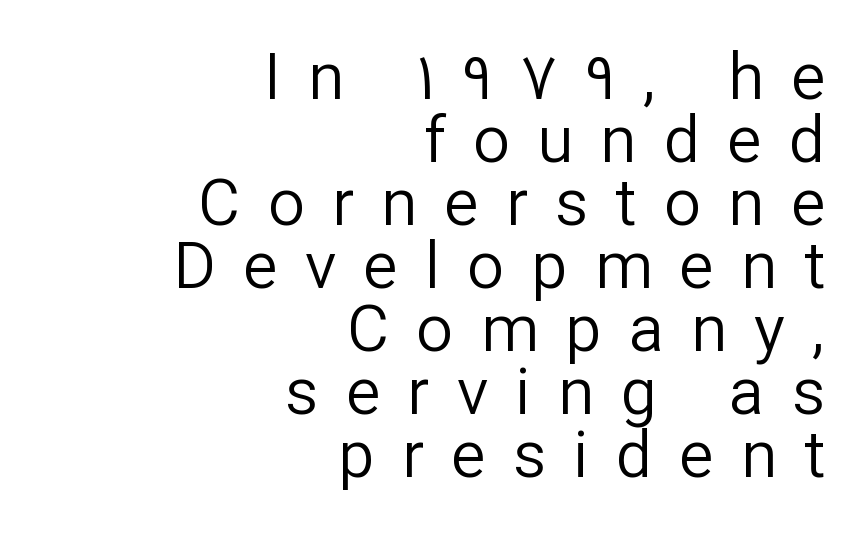
The image shows 65 px regular-weight sans-serif type, upright; set right-aligned, tight line spacing (0.97x), unusually wide letter spacing (+0.42 em), not underlined; low stroke contrast and a medium x-height.
